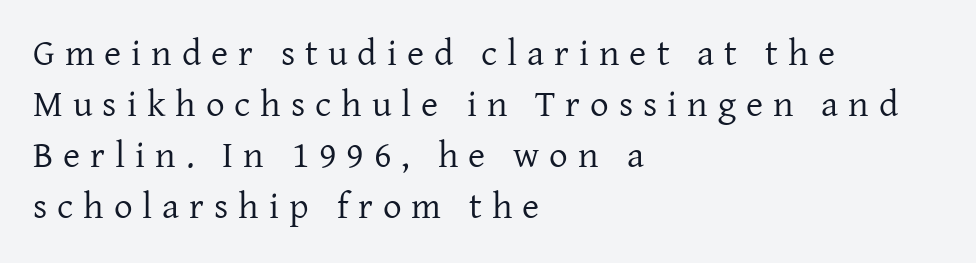
Characters follow at a spacing far wider than the type designer built in. I'd call this a serif setting — the letters wear small feet. Bold? No — there's no thickening of the strokes. The letters stand straight up with perfectly vertical stems.
